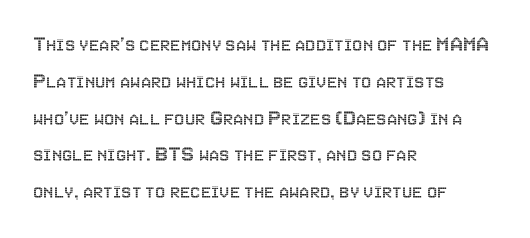
Every character sits straight up, as roman type does. Where is the straight margin? On the left. The rendering uses a moderate line-height, typical for paragraphs. Just letters on the line, the space beneath them empty. Compared with typical body copy, the letter spacing here is the same.
